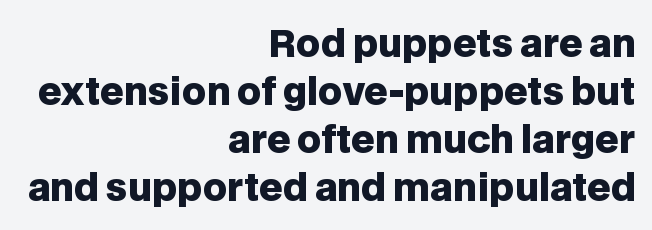
{"serif": "no", "italic": "no", "bold": "yes", "weight": "heavy", "width": "normal", "stroke_contrast": "low", "x_height": "large", "monospaced": "no", "underline": "no", "align": "right", "line_spacing": "normal", "line_spacing_ratio": 1.3, "letter_spacing": "normal", "letter_spacing_em": 0.0, "glyph_px": 37}
